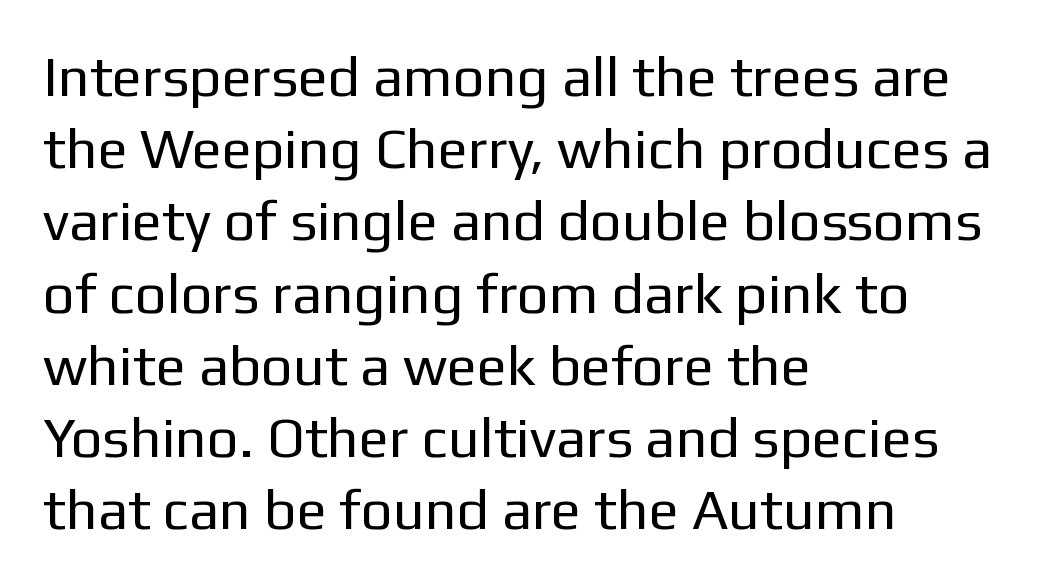
Q: Is the text bold? A: No.
Q: Is the text italic (slanted)? A: No, it is upright.
Q: Is the typeface a serif or a sans-serif typeface? A: Sans-serif.
Q: Is the text underlined? A: No.
Q: How is the paragraph aligned? A: Left-aligned.
Q: Is the spacing between letters normal or unusually wide? A: Normal.
Q: Is the spacing between lines tight, normal or loose? A: Normal.
Q: Width (condensed, normal, or wide)? A: Normal.
Q: Stroke contrast? A: Low.
Q: x-height? A: Medium.
Q: Monospaced? A: No.
